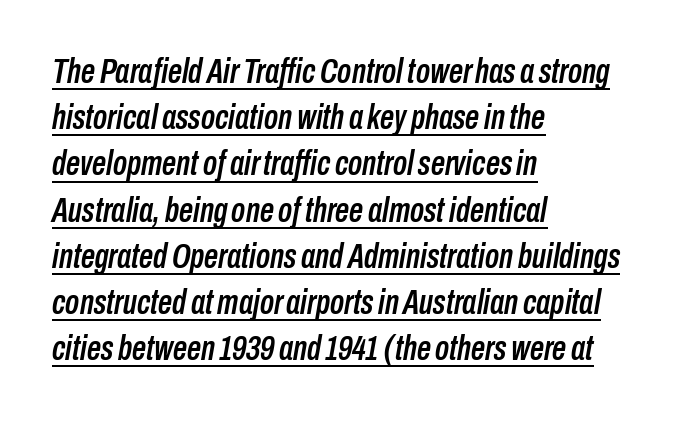
Underlined type. You can tell it's italic because the verticals aren't actually vertical. Varying glyph widths throughout — classic text-font behaviour. Caption: standard tracking, unaltered. Successive baselines arrive at the customary interval. The lines are quadded left.
